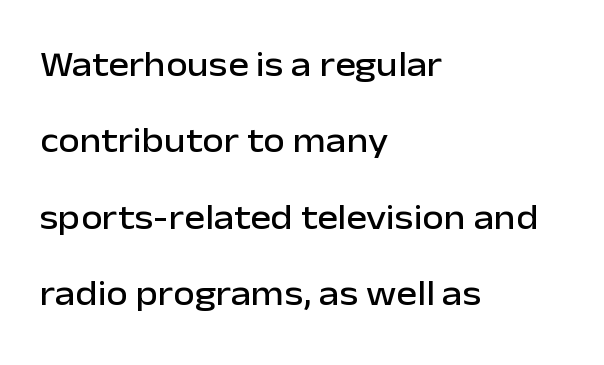
The image shows 35 px sans-serif type, upright; set left-aligned, loose line spacing (2.18x), normal letter spacing, not underlined; low stroke contrast and a medium x-height.
